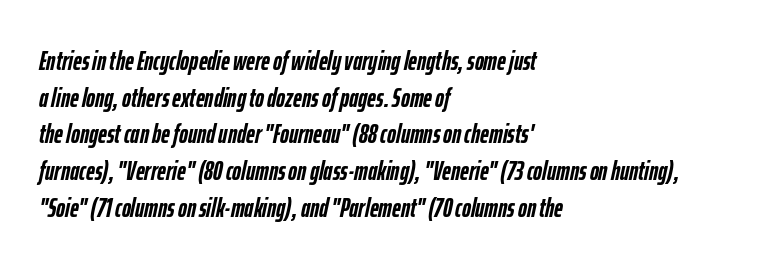
{"italic": "yes", "lean": "right", "slant_degrees": 12, "bold": "yes", "underline": "no", "align": "left", "line_spacing": "normal", "line_spacing_ratio": 1.36, "letter_spacing": "normal", "letter_spacing_em": 0.0, "glyph_px": 27}
